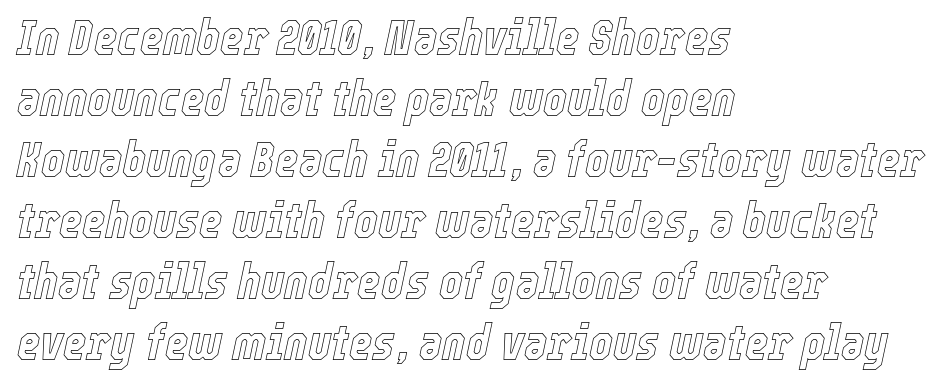
Q: Is the text italic (slanted)? A: Yes, it leans right by about 12 degrees.
Q: Is the text underlined? A: No.
Q: How is the paragraph aligned? A: Left-aligned.
Q: Is the spacing between letters normal or unusually wide? A: Normal.
Q: Width (condensed, normal, or wide)? A: Condensed.
Q: x-height? A: Medium.
Q: Monospaced? A: No.
